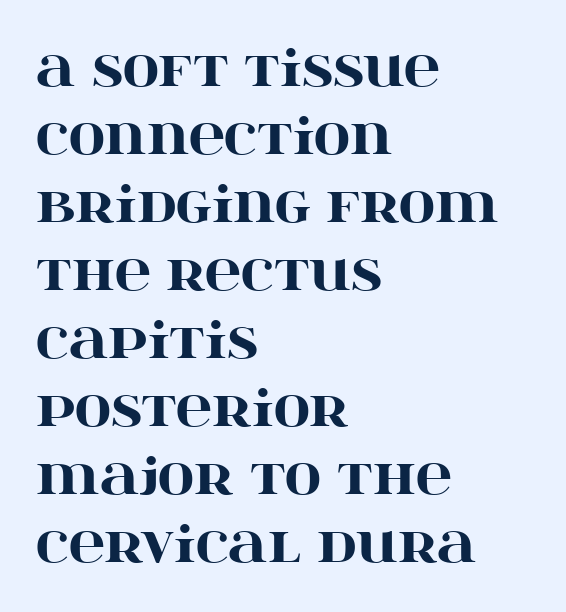
{"serif": "yes", "italic": "no", "bold": "yes", "weight": "heavy", "width": "wide", "stroke_contrast": "high", "x_height": "large", "monospaced": "no", "underline": "no", "align": "left", "line_spacing": "normal", "line_spacing_ratio": 1.36, "letter_spacing": "normal", "letter_spacing_em": 0.0, "glyph_px": 50}
